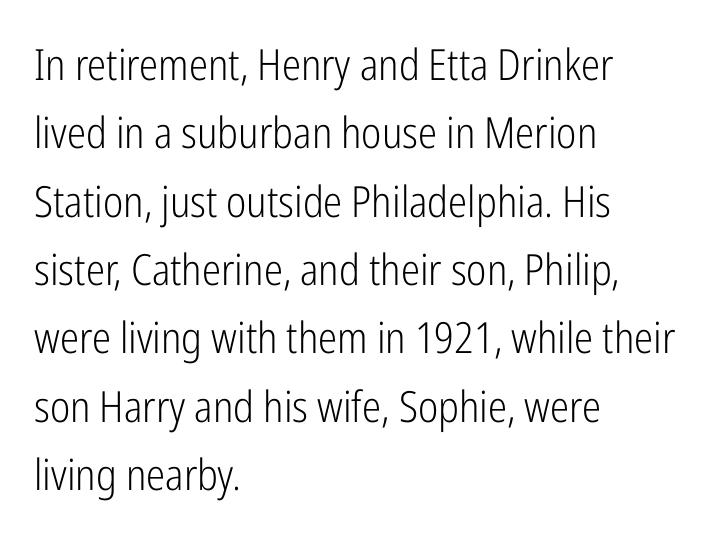
{"serif": "no", "italic": "no", "bold": "no", "weight": "light", "width": "condensed", "stroke_contrast": "low", "x_height": "medium", "monospaced": "no", "underline": "no", "align": "left", "line_spacing": "normal", "line_spacing_ratio": 1.59, "letter_spacing": "normal", "letter_spacing_em": 0.0, "glyph_px": 43}
